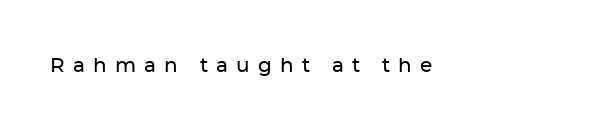
Does the lettering tilt? It doesn't — this is upright. A bare baseline throughout the passage. This rendering widens character spacing well past its baseline value.
